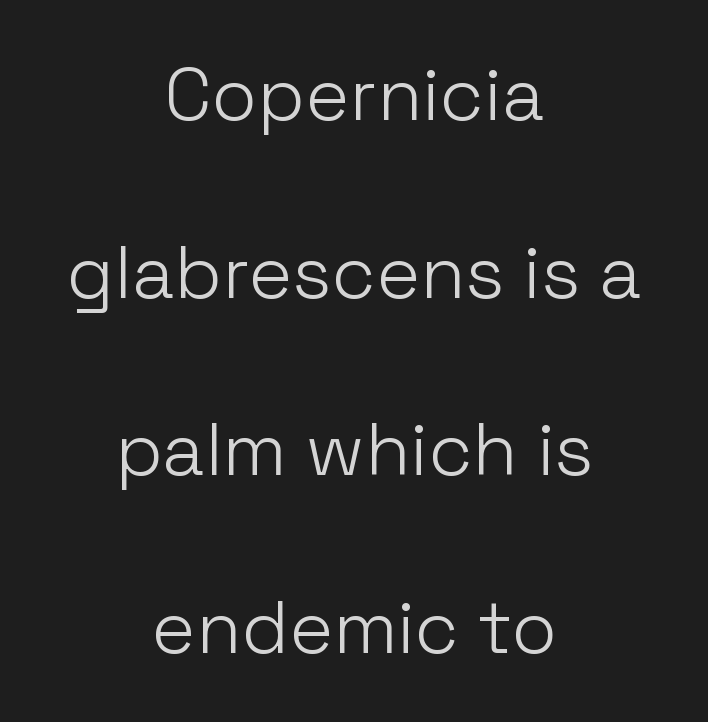
Q: Is the text bold? A: No.
Q: Is the text italic (slanted)? A: No, it is upright.
Q: Is the typeface a serif or a sans-serif typeface? A: Sans-serif.
Q: Is the text underlined? A: No.
Q: How is the paragraph aligned? A: Centered.
Q: Is the spacing between letters normal or unusually wide? A: Normal.
Q: Is the spacing between lines tight, normal or loose? A: Loose.
Q: Width (condensed, normal, or wide)? A: Normal.
Q: Stroke contrast? A: Low.
Q: x-height? A: Medium.
Q: Monospaced? A: No.
